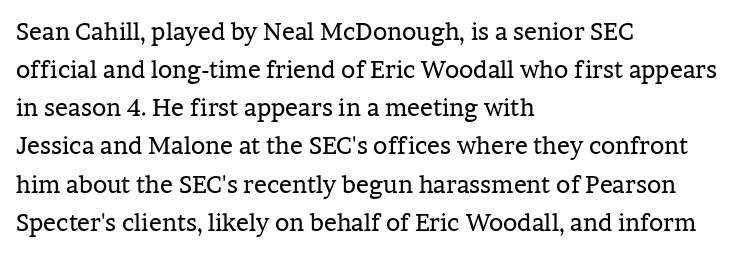
{"italic": "no", "bold": "no", "underline": "no", "align": "left", "line_spacing": "normal", "line_spacing_ratio": 1.59, "letter_spacing": "normal", "letter_spacing_em": 0.0, "glyph_px": 24}
